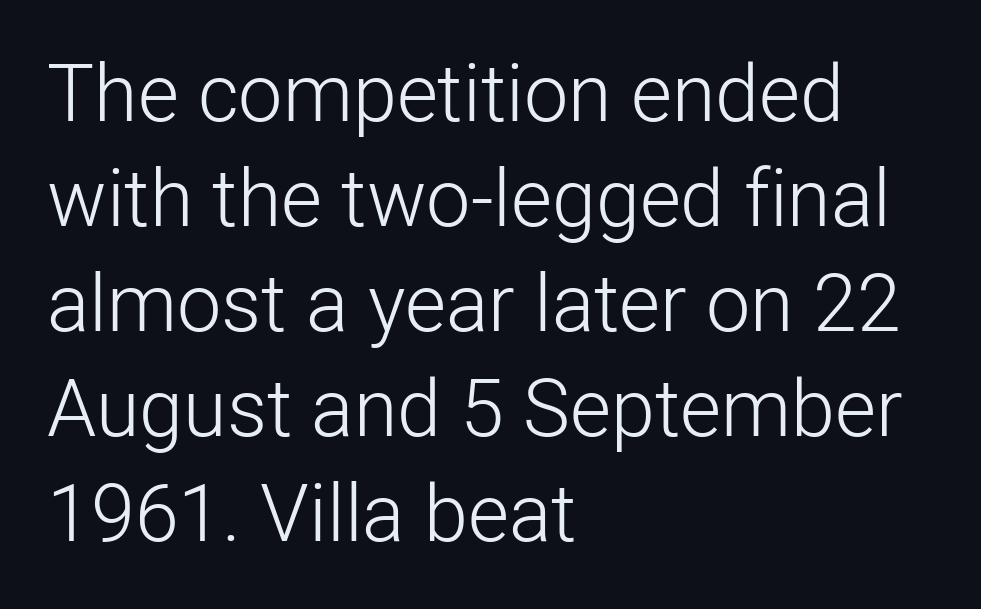
Nothing unusual about the tracking: characters are spaced as the font intends. Baseline-to-baseline distance is the conventional proportion of letter height. The passage shown is typed in a proportional face where columns would drift. Posture: upright roman. Each row of text sits above clean, open space.
